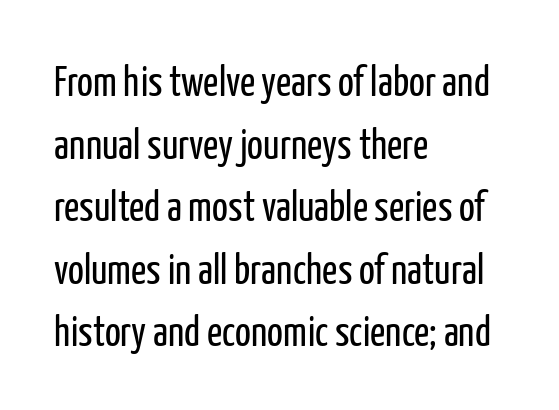
The image shows 42 px regular-weight, condensed sans-serif type, upright; set left-aligned, normal line spacing (1.49x), normal letter spacing, not underlined; low stroke contrast and a medium x-height.
